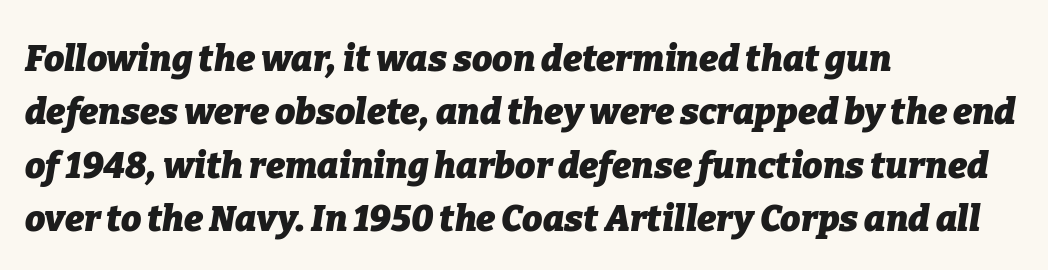
The whole block is typeset with a tilt. The rendering uses a moderate line-height, typical for paragraphs. Default kerning and tracking; the words read as compact shapes. Strong, thick strokes mark this as bold type. A typesetter would call this proportional, since set widths differ per character.
